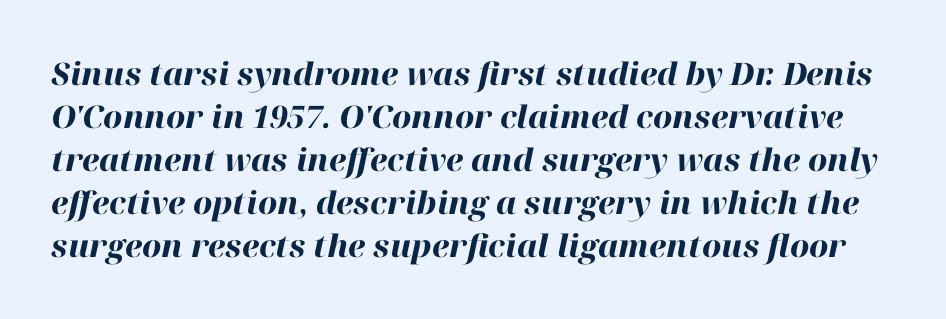
Q: Is the text bold? A: Yes.
Q: Is the text italic (slanted)? A: Yes, it leans right by about 12 degrees.
Q: Is the text underlined? A: No.
Q: Is the spacing between letters normal or unusually wide? A: Normal.
Q: Is the spacing between lines tight, normal or loose? A: Normal.
Q: Width (condensed, normal, or wide)? A: Normal.
Q: Stroke contrast? A: High.
Q: x-height? A: Medium.
Q: Monospaced? A: No.
